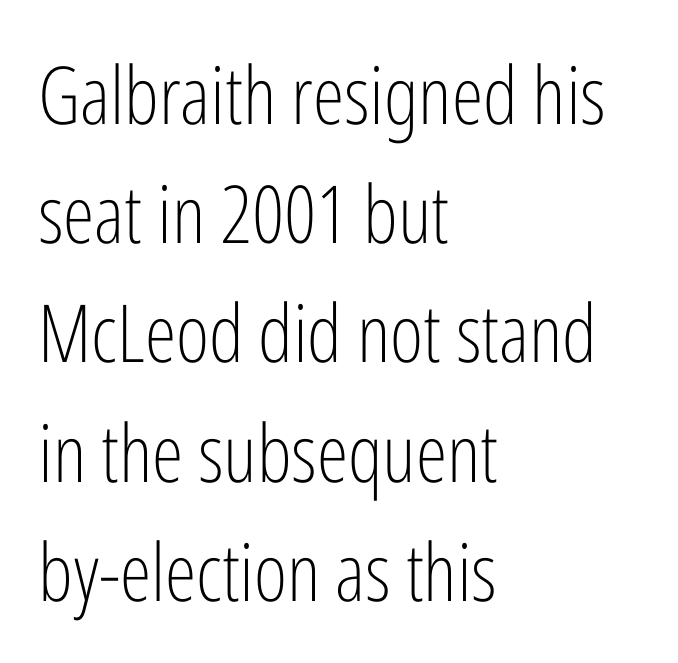
The image shows 80 px light, condensed sans-serif type, upright; set left-aligned, normal line spacing (1.49x), normal letter spacing, not underlined; low stroke contrast and a medium x-height.
